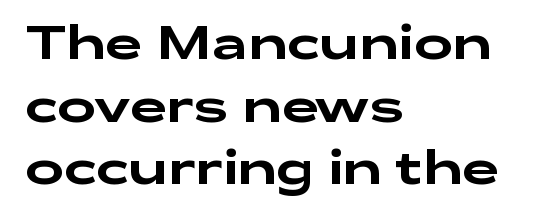
The image shows 46 px wide sans-serif type, upright; set left-aligned, normal line spacing (1.36x), normal letter spacing, not underlined; low stroke contrast and a medium x-height.
